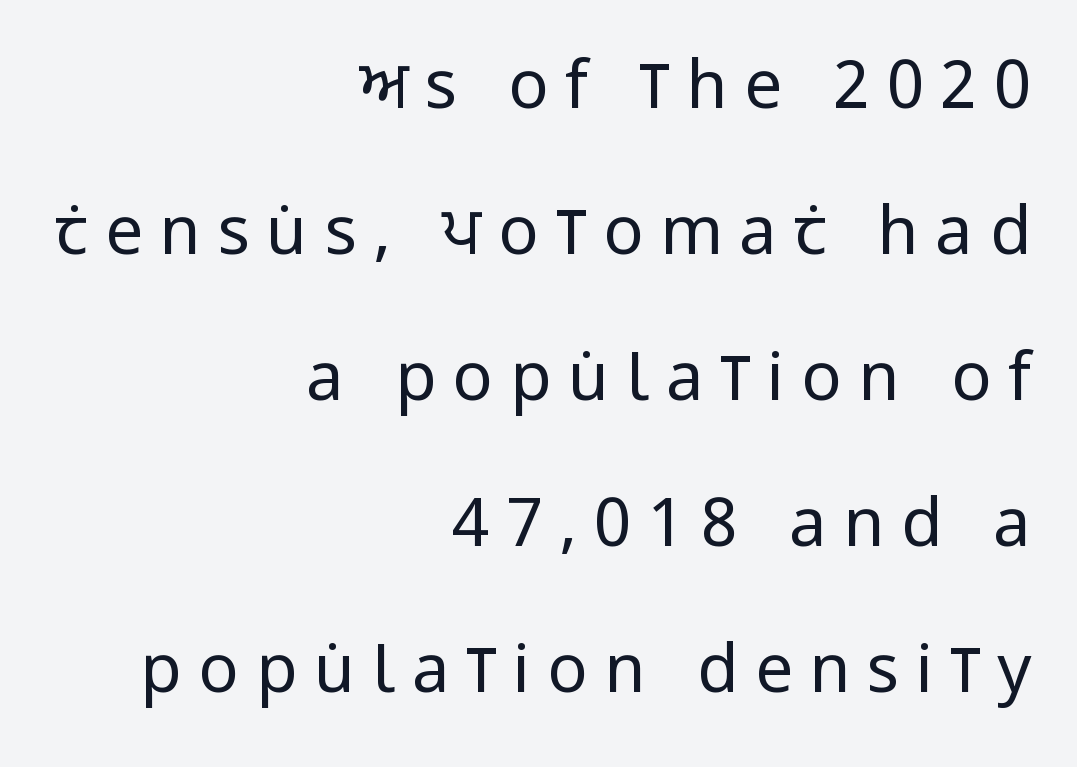
Q: Is the text bold? A: No.
Q: Is the text italic (slanted)? A: No, it is upright.
Q: Is the typeface a serif or a sans-serif typeface? A: Sans-serif.
Q: Is the text underlined? A: No.
Q: How is the paragraph aligned? A: Right-aligned.
Q: Is the spacing between letters normal or unusually wide? A: Unusually wide.
Q: Is the spacing between lines tight, normal or loose? A: Loose.
Q: Width (condensed, normal, or wide)? A: Condensed.
Q: Stroke contrast? A: Low.
Q: x-height? A: Large.
Q: Monospaced? A: No.
